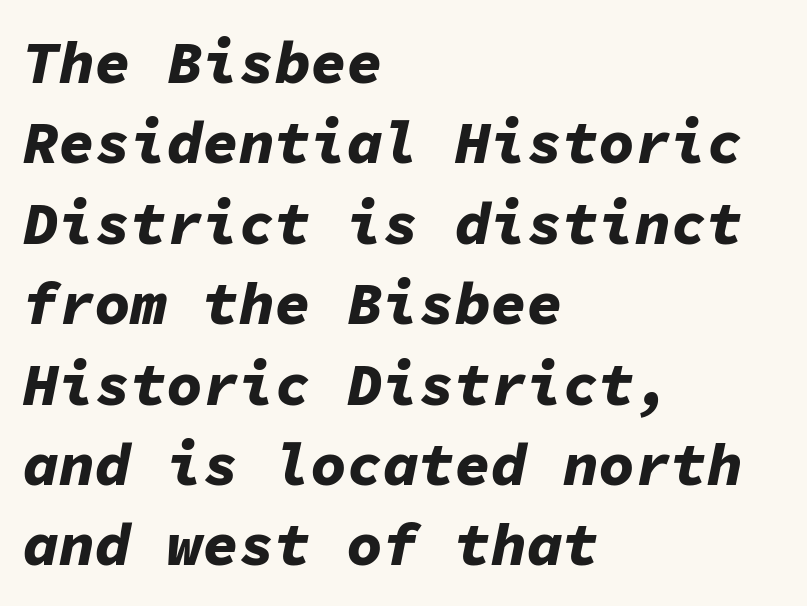
Q: Is the text bold? A: Yes.
Q: Is the text italic (slanted)? A: Yes, it leans right by about 11 degrees.
Q: Is the text underlined? A: No.
Q: How is the paragraph aligned? A: Left-aligned.
Q: Is the spacing between letters normal or unusually wide? A: Normal.
Q: Is the spacing between lines tight, normal or loose? A: Normal.
Q: Width (condensed, normal, or wide)? A: Normal.
Q: Stroke contrast? A: Low.
Q: x-height? A: Medium.
Q: Monospaced? A: Yes.
